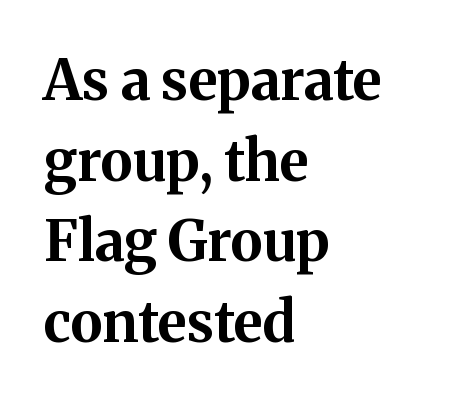
Which margin do the lines hug? The left one — the right edge is uneven. This is roman type, the default non-slanted kind. Here the designer chose a conventional face with non-uniform glyph widths. Beneath every word, the page is bare.
